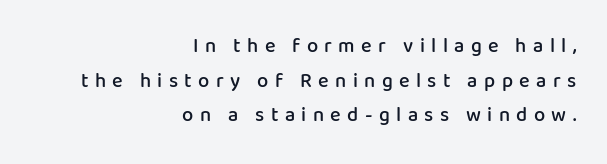
{"italic": "no", "bold": "semi", "underline": "no", "align": "right", "line_spacing_ratio": 1.73, "letter_spacing": "wide", "letter_spacing_em": 0.32, "glyph_px": 20}
